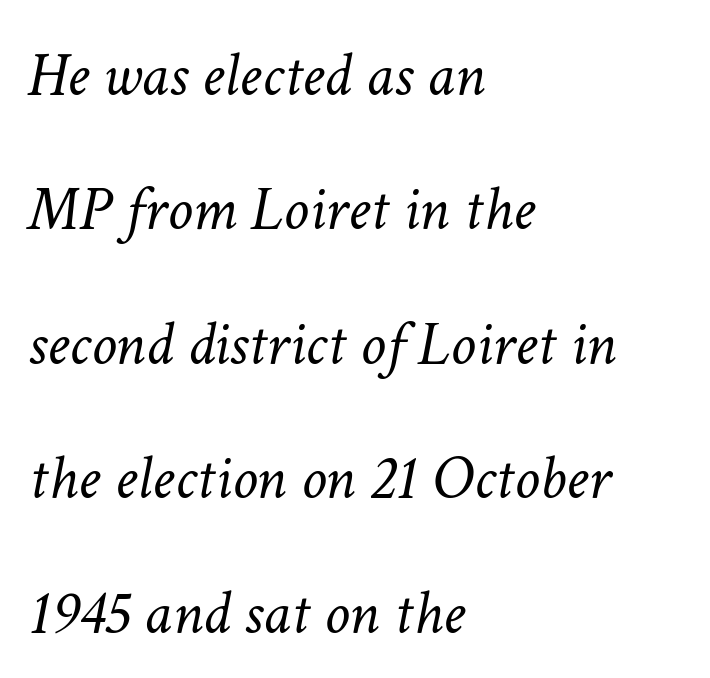
Q: Is the text bold? A: No.
Q: Is the text italic (slanted)? A: Yes, it leans right by about 11 degrees.
Q: Is the text underlined? A: No.
Q: How is the paragraph aligned? A: Left-aligned.
Q: Is the spacing between letters normal or unusually wide? A: Normal.
Q: Is the spacing between lines tight, normal or loose? A: Loose.
Q: Width (condensed, normal, or wide)? A: Normal.
Q: Stroke contrast? A: Low.
Q: x-height? A: Medium.
Q: Monospaced? A: No.
